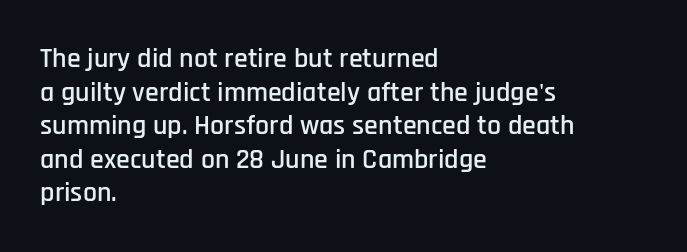
{"serif": "no", "italic": "no", "width": "condensed", "stroke_contrast": "low", "x_height": "large", "monospaced": "no", "underline": "no", "align": "left", "line_spacing_ratio": 1.2, "letter_spacing": "normal", "letter_spacing_em": 0.0, "glyph_px": 28}
